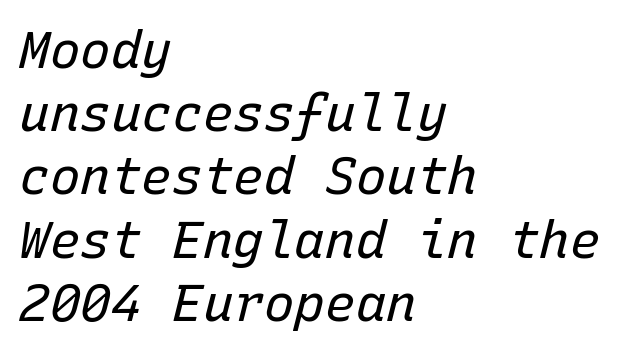
{"italic": "yes", "lean": "right", "slant_degrees": 15, "bold": "no", "weight": "regular", "width": "normal", "stroke_contrast": "low", "x_height": "medium", "monospaced": "yes", "underline": "no", "align": "left", "line_spacing_ratio": 1.24, "letter_spacing": "normal", "letter_spacing_em": 0.0, "glyph_px": 51}
